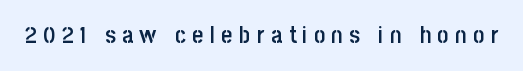
Q: Is the text bold? A: Semi-bold.
Q: Is the text italic (slanted)? A: No, it is upright.
Q: Is the text underlined? A: No.
Q: Is the spacing between letters normal or unusually wide? A: Unusually wide.
